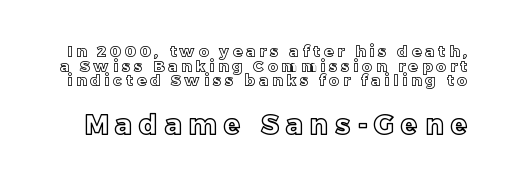
The image shows 27 px text type, upright; set tight line spacing (0.97x), unusually wide letter spacing (+0.27 em), not underlined; the second (bottom) block is 1.8x larger.
